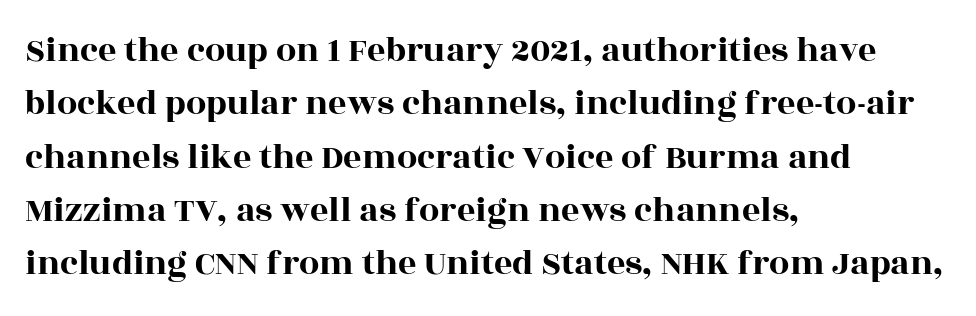
{"serif": "yes", "italic": "no", "width": "wide", "x_height": "large", "monospaced": "no", "underline": "no", "align": "left", "line_spacing": "normal", "line_spacing_ratio": 1.48, "letter_spacing": "normal", "letter_spacing_em": 0.0, "glyph_px": 36}
